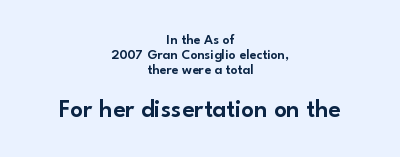
{"italic": "no", "underline": "no", "align": "center", "line_spacing": "tight", "line_spacing_ratio": 1.06, "letter_spacing": "normal", "letter_spacing_em": 0.0, "larger_block": "second", "size_ratio": 1.79, "glyph_px": 25}
